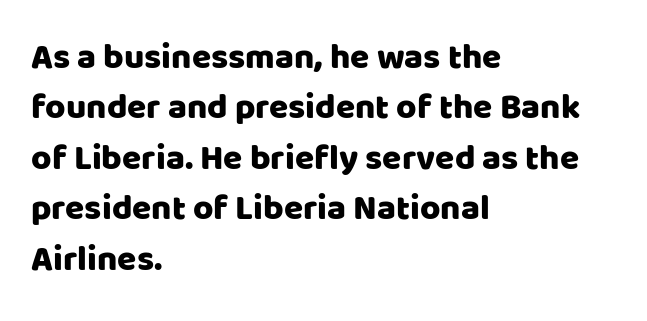
The strip under each line holds only bare page. Spacing verdict: proportional, widths tailored to each character. Baseline-to-baseline distance is the conventional proportion of letter height. If you drew a line through each stem, it would be perfectly vertical.
